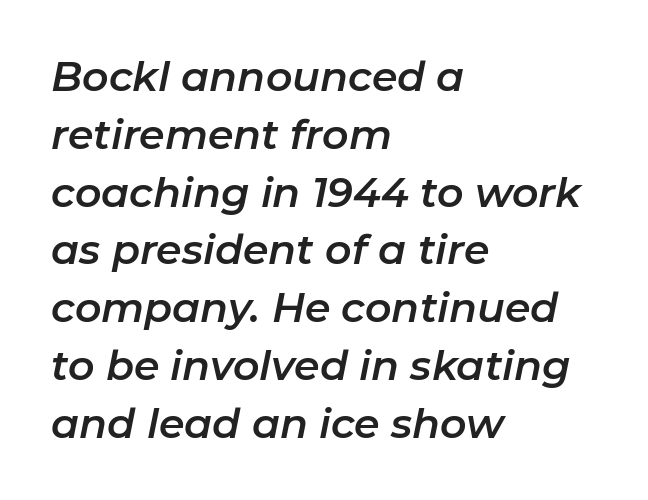
Interline gaps are of average width in this sample. Honestly, there is no underline to notice here at all. The typesetter chose a ragged-right arrangement here. The passage shown has conventional tracking throughout.
